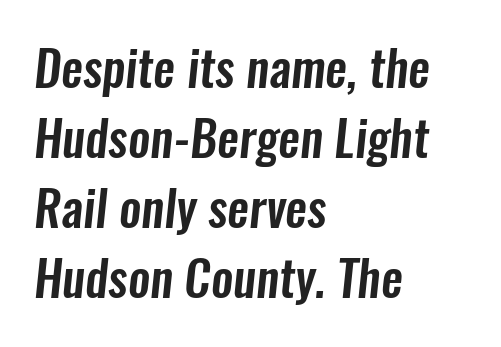
Alignment: flush left. A typesetter would call this zero additional tracking. The baseline area is clear. Notice how descenders clear the ascenders below comfortably — that's standard leading.
